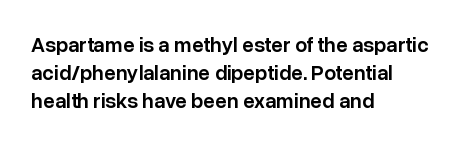
Q: Is the text bold? A: Semi-bold.
Q: Is the text italic (slanted)? A: No, it is upright.
Q: Is the text underlined? A: No.
Q: How is the paragraph aligned? A: Left-aligned.
Q: Is the spacing between letters normal or unusually wide? A: Normal.
Q: Is the spacing between lines tight, normal or loose? A: Normal.
